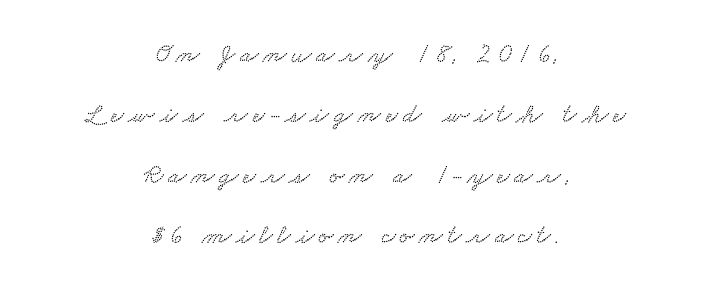
Q: Is the text underlined? A: No.
Q: How is the paragraph aligned? A: Centered.
Q: Is the spacing between lines tight, normal or loose? A: Loose.
